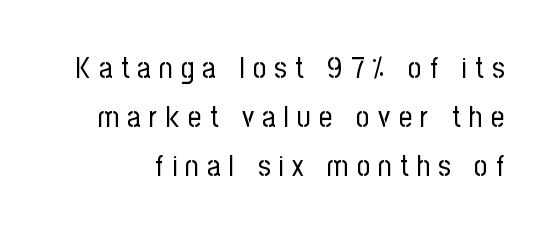
Stems and bowls with no extra thickness — not bold. A typesetter would mark this as roman, not italic. This sample uses a sans-serif face. The passage shown is typed in a proportional face where columns would drift.
